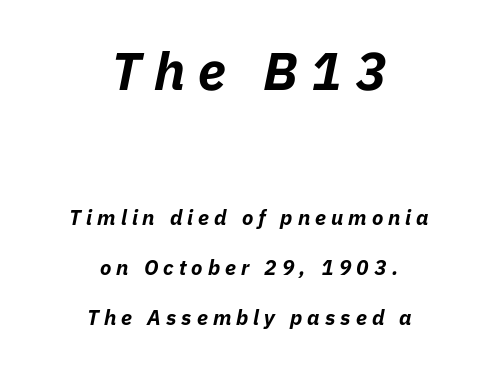
The specimen reads as italic at a glance. Widely set lines give the paragraph a tall, airy silhouette. A dark, heavy texture on the line: the type is bold. You could only call the tracking loose — the letters float apart.
